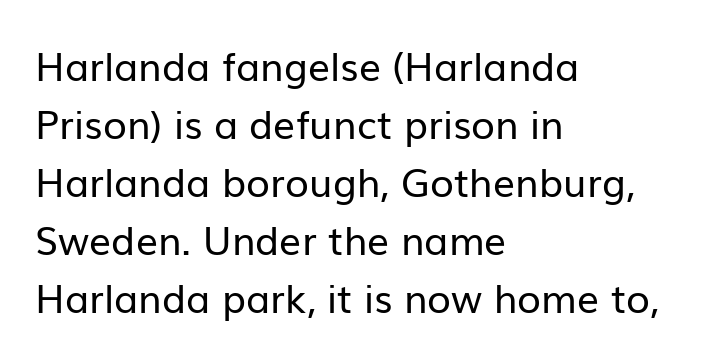
No feet cap the strokes, marking this as sans-serif type. Stroke mass is kept to a normal reading level or below. Vertically, the passage feels balanced, rows spaced as you'd expect. Students, note that the glyphs here touch the page at normal intervals. Looks like regular typesetting: each glyph gets only the width it needs. This rendering features lettering with no underline.
